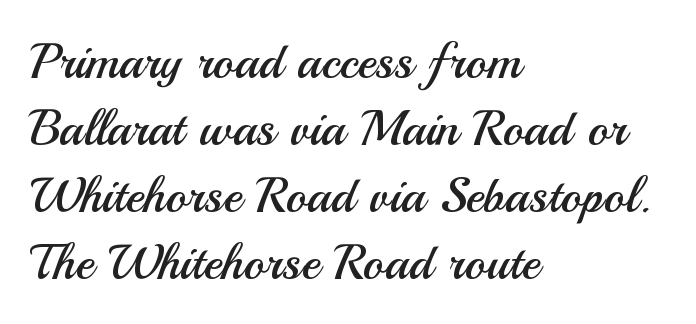
Has an underline been added? It has not. Inter-character spacing is left at the font's built-in metrics. Stems here are at most as thick as an everyday book face. Is the block centered? No — it sits flush against the left margin.
